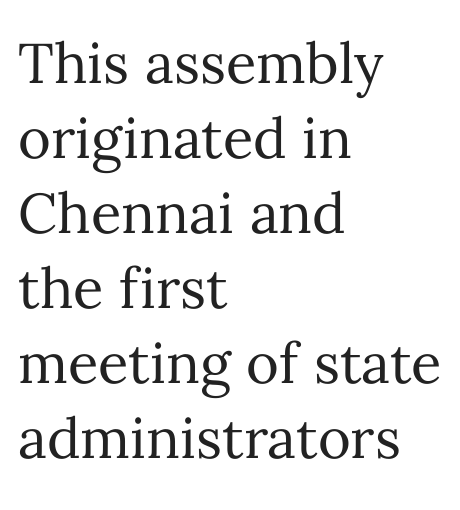
When letters stand straight like this, we call the style roman or upright. The weight tops out at a normal text grade. The string is rendered with underlining switched off. The passage shown has conventional tracking throughout.
